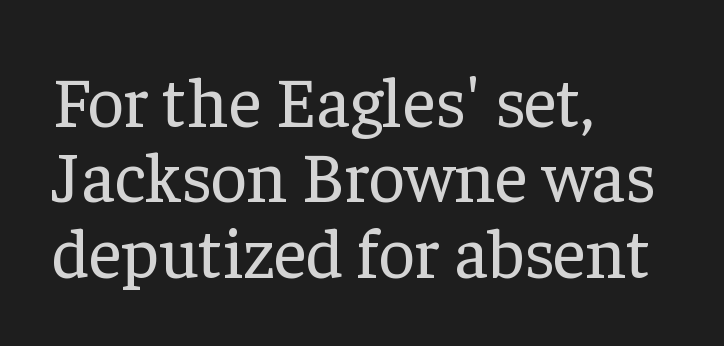
{"serif": "yes", "italic": "no", "bold": "no", "weight": "regular", "width": "normal", "stroke_contrast": "low", "x_height": "medium", "monospaced": "no", "underline": "no", "align": "left", "line_spacing": "tight", "line_spacing_ratio": 1.06, "letter_spacing": "normal", "letter_spacing_em": 0.0, "glyph_px": 71}
